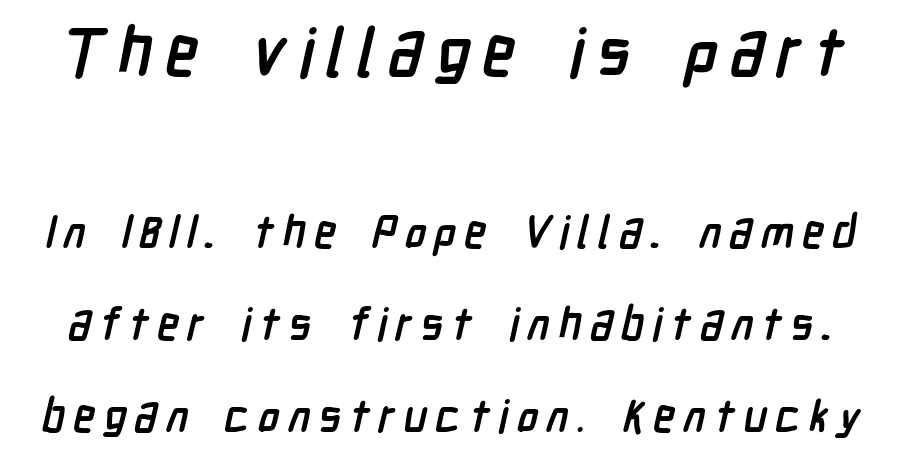
The passage shown is typed in a proportional face where columns would drift. What's the leading like? Stretched, with rows far apart. Strong, thick strokes mark this as bold type. A typesetter would label this face a sans. Descenders hang freely into open space. Size contrast runs from large at the top to small at the bottom.
